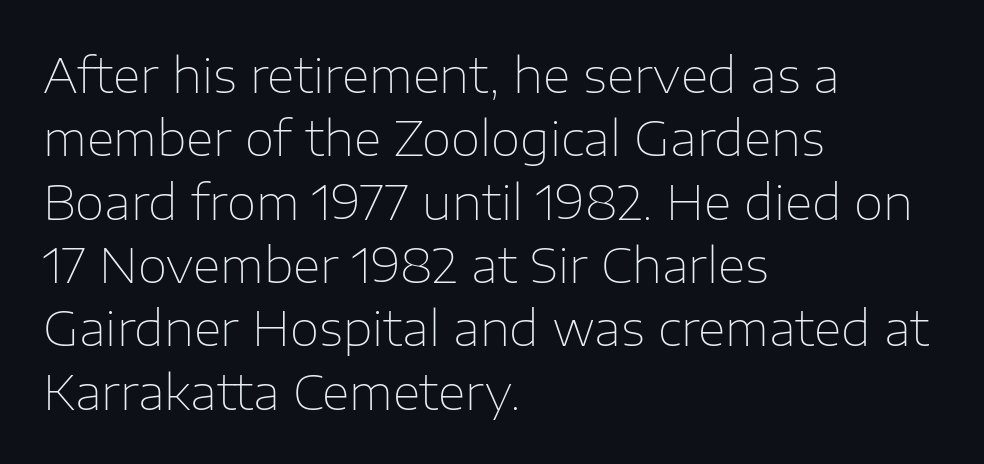
Q: Is the text bold? A: No.
Q: Is the text italic (slanted)? A: No, it is upright.
Q: Is the typeface a serif or a sans-serif typeface? A: Sans-serif.
Q: Is the text underlined? A: No.
Q: How is the paragraph aligned? A: Left-aligned.
Q: Is the spacing between letters normal or unusually wide? A: Normal.
Q: Is the spacing between lines tight, normal or loose? A: Normal.
Q: Width (condensed, normal, or wide)? A: Normal.
Q: Stroke contrast? A: Low.
Q: x-height? A: Medium.
Q: Monospaced? A: No.
